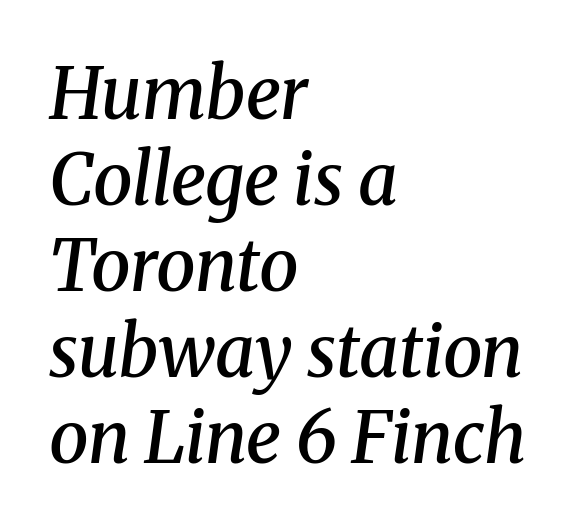
Q: Is the text bold? A: Semi-bold.
Q: Is the text italic (slanted)? A: Yes, it leans right by about 8 degrees.
Q: Is the typeface a serif or a sans-serif typeface? A: Serif.
Q: Is the text underlined? A: No.
Q: How is the paragraph aligned? A: Left-aligned.
Q: Is the spacing between letters normal or unusually wide? A: Normal.
Q: Width (condensed, normal, or wide)? A: Normal.
Q: Stroke contrast? A: Medium.
Q: x-height? A: Medium.
Q: Monospaced? A: No.
